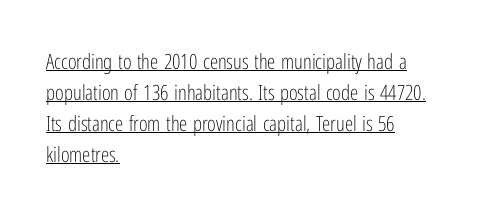
Q: Is the text bold? A: No.
Q: Is the text italic (slanted)? A: No, it is upright.
Q: Is the text underlined? A: Yes.
Q: How is the paragraph aligned? A: Left-aligned.
Q: Is the spacing between letters normal or unusually wide? A: Normal.
Q: Is the spacing between lines tight, normal or loose? A: Normal.
